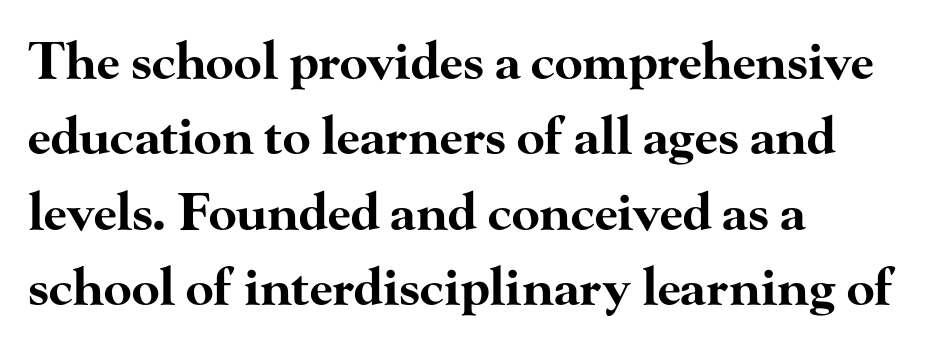
Q: Is the text bold? A: Yes.
Q: Is the text italic (slanted)? A: No, it is upright.
Q: Is the typeface a serif or a sans-serif typeface? A: Serif.
Q: Is the text underlined? A: No.
Q: How is the paragraph aligned? A: Left-aligned.
Q: Is the spacing between letters normal or unusually wide? A: Normal.
Q: Is the spacing between lines tight, normal or loose? A: Normal.
Q: Width (condensed, normal, or wide)? A: Wide.
Q: Stroke contrast? A: High.
Q: x-height? A: Small.
Q: Monospaced? A: No.
